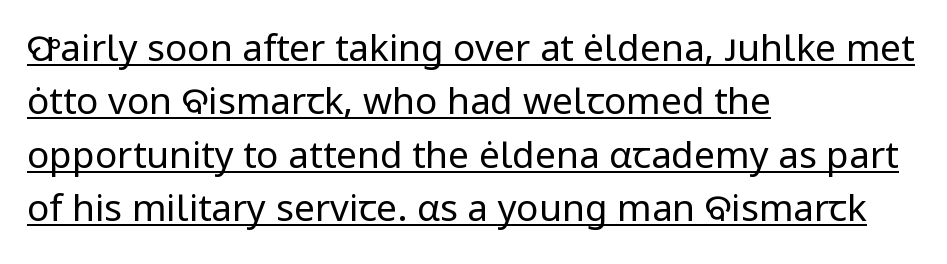
This is not heavy type; no bold has been used. Short note: letters normally spaced. What kind of face is this? One without serifs — a sans. The ragged edge is on the right, which tells us the setting is flush left.
